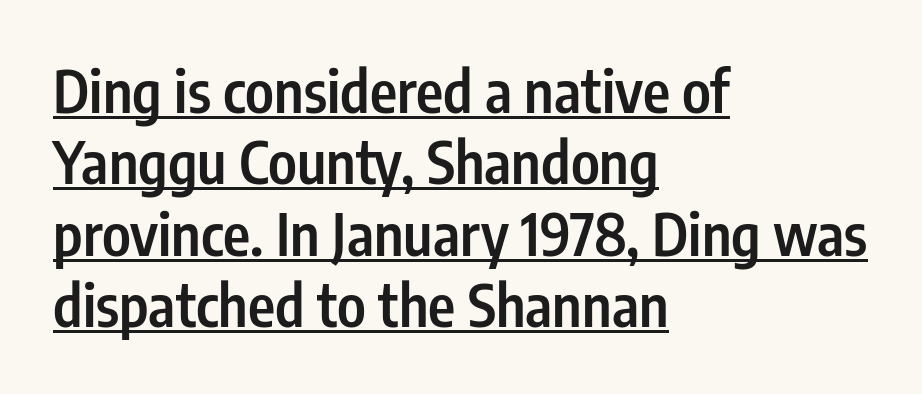
Q: Is the text bold? A: Semi-bold.
Q: Is the text italic (slanted)? A: No, it is upright.
Q: Is the typeface a serif or a sans-serif typeface? A: Sans-serif.
Q: Is the text underlined? A: Yes.
Q: How is the paragraph aligned? A: Left-aligned.
Q: Is the spacing between letters normal or unusually wide? A: Normal.
Q: Width (condensed, normal, or wide)? A: Condensed.
Q: Stroke contrast? A: Low.
Q: x-height? A: Medium.
Q: Monospaced? A: No.
